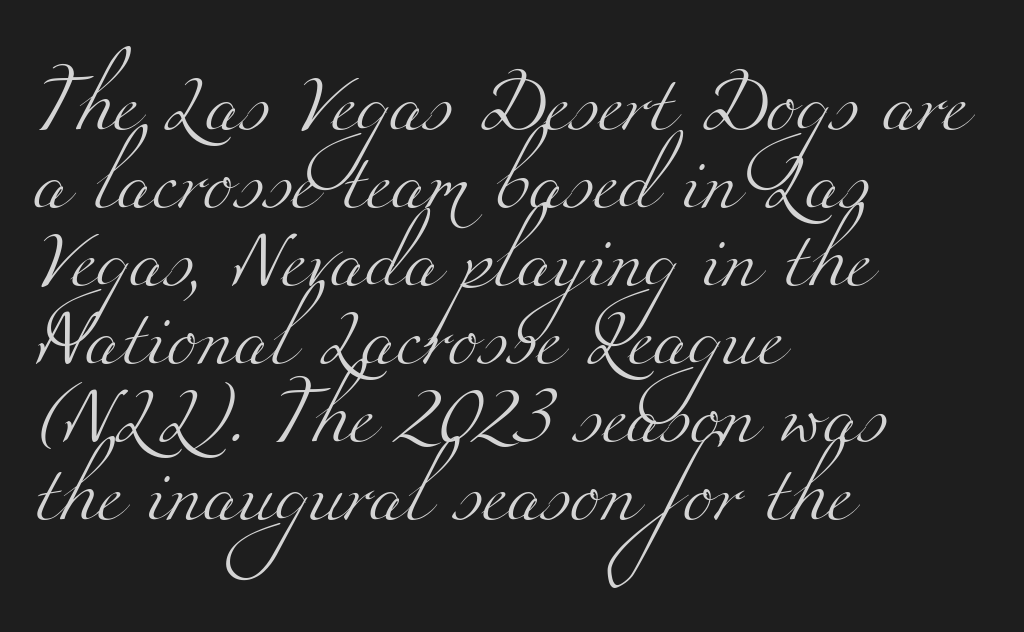
The image shows 57 px light, wide type; set left-aligned, normal line spacing (1.37x), normal letter spacing, not underlined; medium stroke contrast and a small x-height.
